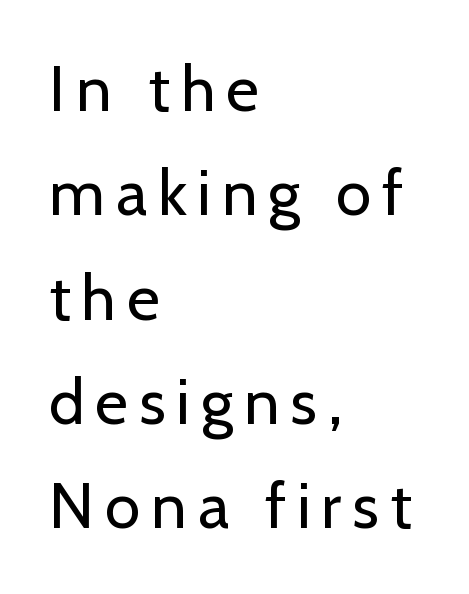
This rendering features lettering with no underline. Upright lettering throughout. Which margin do the lines hug? The left one — the right edge is uneven. Weight: in the light-to-regular range.
